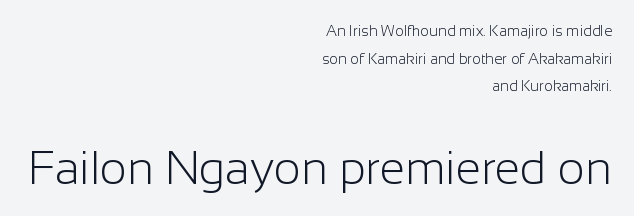
Q: Is the text bold? A: No.
Q: Is the text italic (slanted)? A: No, it is upright.
Q: Is the typeface a serif or a sans-serif typeface? A: Sans-serif.
Q: Is the text underlined? A: No.
Q: How is the paragraph aligned? A: Right-aligned.
Q: Is the spacing between letters normal or unusually wide? A: Normal.
Q: Which block of text is set in a larger size, the first (top) or the second (bottom)? A: The second (bottom) one.
Q: Width (condensed, normal, or wide)? A: Normal.
Q: Stroke contrast? A: Low.
Q: x-height? A: Medium.
Q: Monospaced? A: No.
